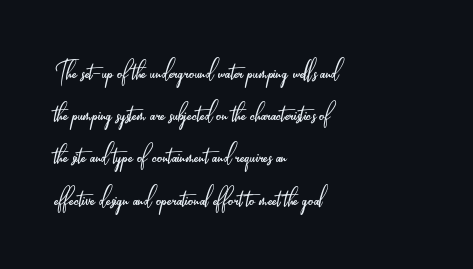
{"serif": "no", "bold": "no", "weight": "light", "width": "condensed", "stroke_contrast": "low", "x_height": "small", "monospaced": "no", "underline": "no", "align": "left", "line_spacing": "normal", "line_spacing_ratio": 1.28, "letter_spacing": "normal", "letter_spacing_em": 0.0, "glyph_px": 33}
